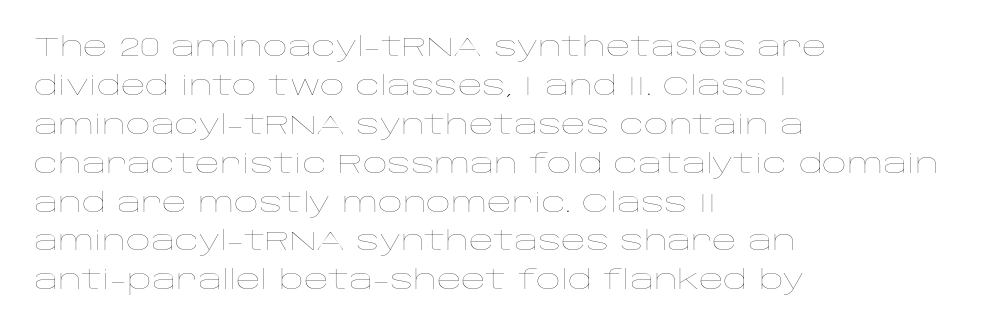
Q: Is the text bold? A: No.
Q: Is the text italic (slanted)? A: No, it is upright.
Q: Is the text underlined? A: No.
Q: How is the paragraph aligned? A: Left-aligned.
Q: Is the spacing between letters normal or unusually wide? A: Normal.
Q: Is the spacing between lines tight, normal or loose? A: Normal.
